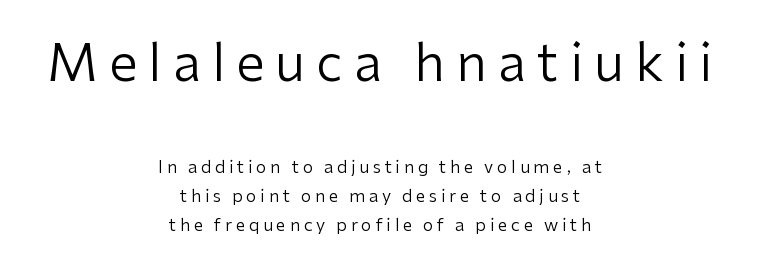
{"serif": "no", "italic": "no", "bold": "no", "weight": "regular", "width": "normal", "stroke_contrast": "low", "x_height": "medium", "monospaced": "no", "underline": "no", "align": "center", "line_spacing": "normal", "line_spacing_ratio": 1.68, "letter_spacing": "wide", "letter_spacing_em": 0.22, "larger_block": "first", "size_ratio": 3.0, "glyph_px": 51}
